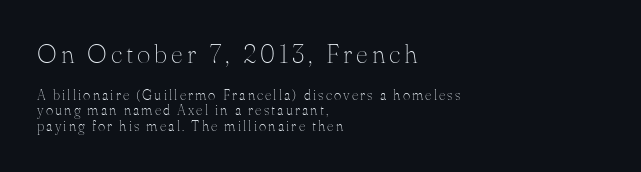
One-word summary of the alignment: left. This sample uses an upright cut, with every glyph sitting square on the baseline. Has an underline been added? It has not. Summary of vertical rhythm: compact, with narrow interline spacing. Typesetter's note — upper block bumped up in size, lower block left smaller. This reads as an unemphasized weight, regular at the heaviest.
